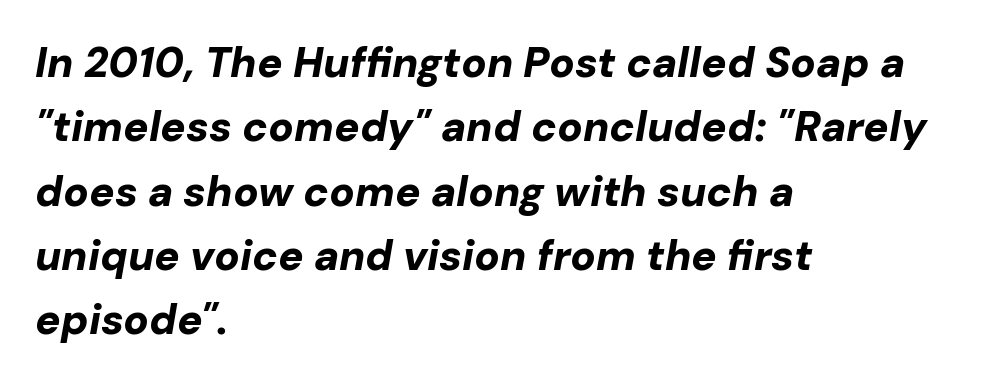
{"italic": "yes", "lean": "right", "slant_degrees": 10, "bold": "yes", "weight": "bold", "width": "normal", "stroke_contrast": "low", "x_height": "medium", "monospaced": "no", "underline": "no", "align": "left", "line_spacing": "normal", "line_spacing_ratio": 1.53, "letter_spacing": "normal", "letter_spacing_em": 0.0, "glyph_px": 42}
